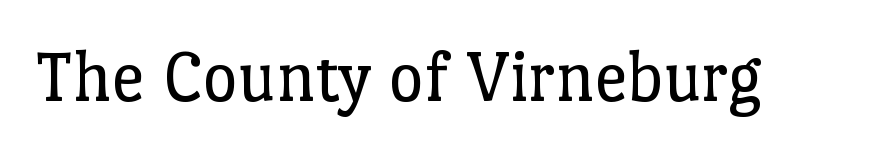
Q: Is the text bold? A: No.
Q: Is the text italic (slanted)? A: No, it is upright.
Q: Is the typeface a serif or a sans-serif typeface? A: Serif.
Q: Is the text underlined? A: No.
Q: Is the spacing between letters normal or unusually wide? A: Normal.
Q: Width (condensed, normal, or wide)? A: Normal.
Q: Stroke contrast? A: Low.
Q: x-height? A: Medium.
Q: Monospaced? A: No.
